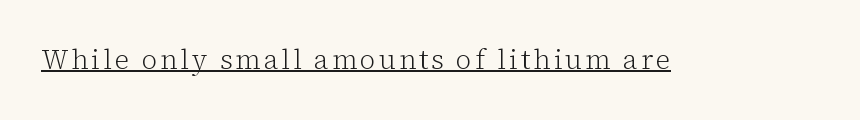
Q: Is the text bold? A: No.
Q: Is the text italic (slanted)? A: No, it is upright.
Q: Is the text underlined? A: Yes.
